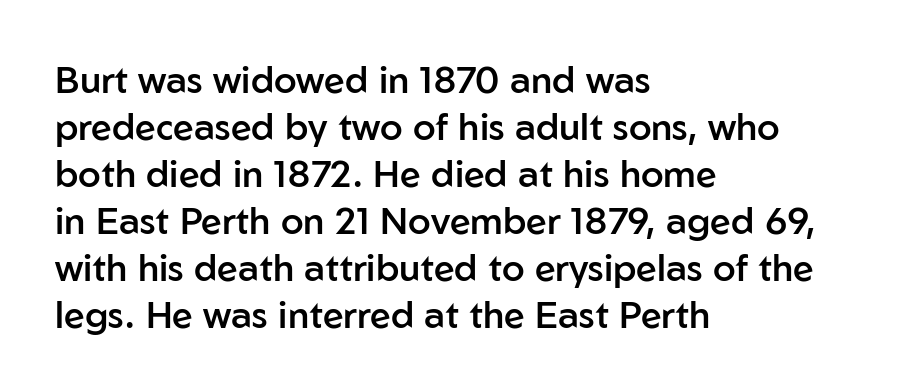
Check where the strokes stop: nothing finishes them off — pure sans. This sample is left-justified, so line endings fall wherever the words run out. Letters rest on an invisible, unmarked baseline. Upright lettering throughout.
